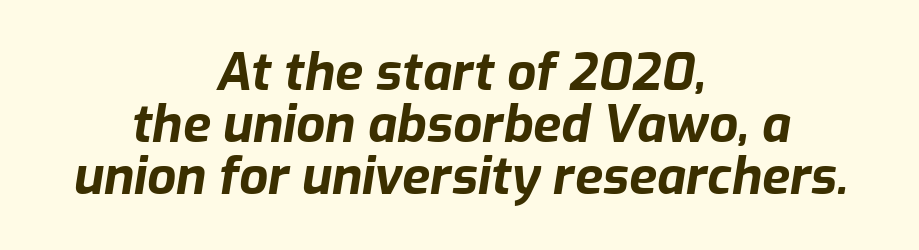
{"italic": "yes", "lean": "right", "slant_degrees": 9, "bold": "yes", "weight": "bold", "width": "normal", "stroke_contrast": "low", "x_height": "medium", "monospaced": "no", "underline": "no", "align": "center", "line_spacing": "tight", "line_spacing_ratio": 1.02, "letter_spacing": "normal", "letter_spacing_em": 0.0, "glyph_px": 51}
